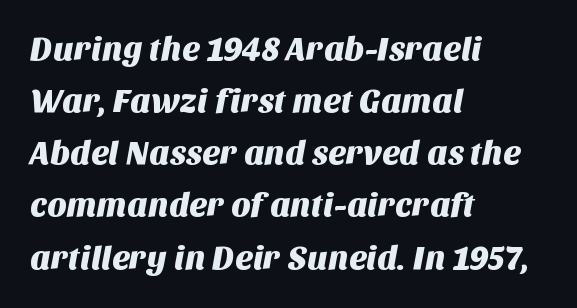
The image shows 33 px sans-serif type; set left-aligned, normal line spacing (1.58x), normal letter spacing, not underlined; medium stroke contrast and a large x-height.
